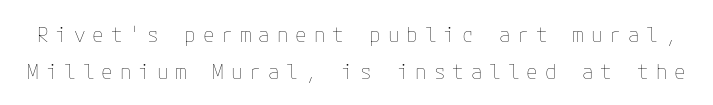
Q: Is the text bold? A: No.
Q: Is the text italic (slanted)? A: No, it is upright.
Q: Is the text underlined? A: No.
Q: Is the spacing between letters normal or unusually wide? A: Unusually wide.
